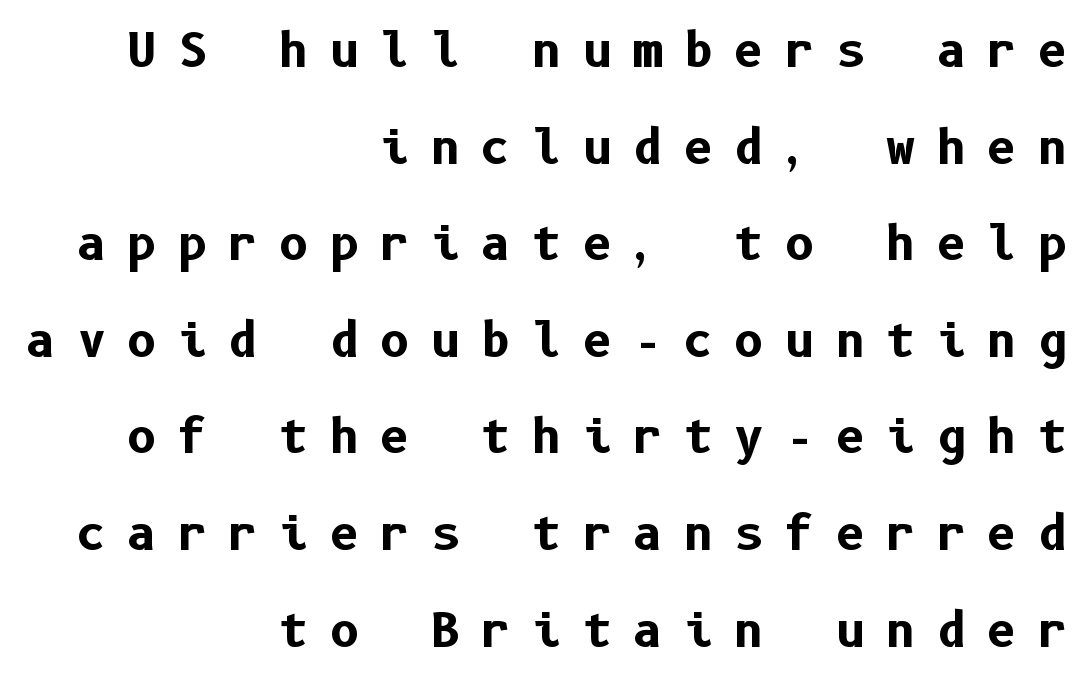
The image shows 46 px bold sans-serif type, upright; set right-aligned, loose line spacing (2.1x), unusually wide letter spacing (+0.45 em), not underlined; low stroke contrast and a medium x-height.
